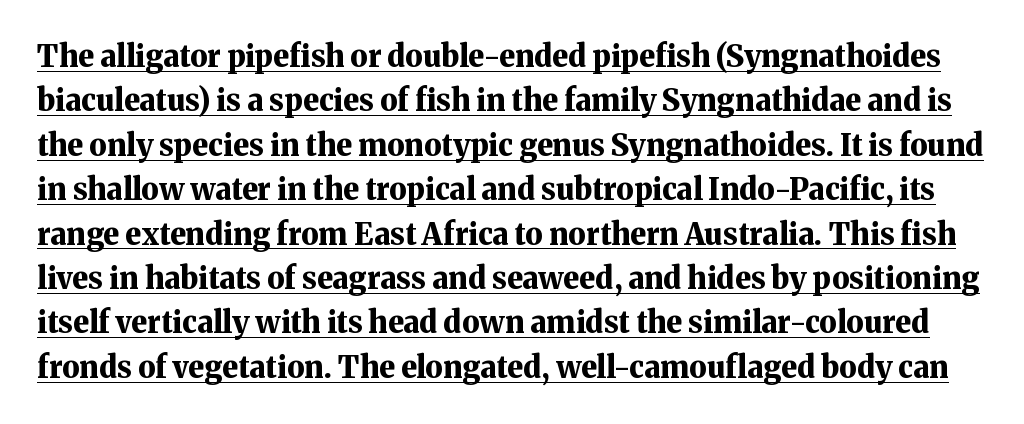
Is there an underline? Yes — a line sits under the letters. Honestly, the letter spacing is just normal — you wouldn't notice it. The font's upright variant was chosen for this text. Does the type have serifs? Yes, each stem ends in a small foot.
